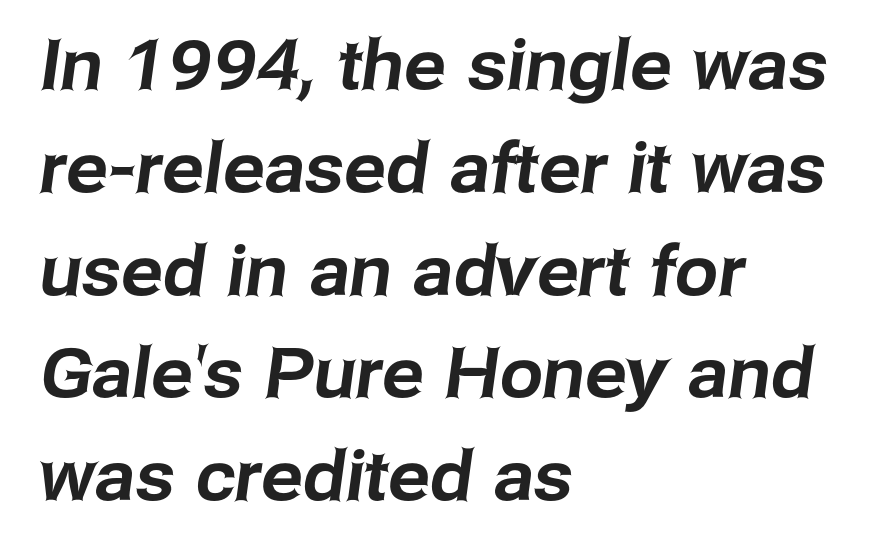
{"serif": "no", "width": "normal", "stroke_contrast": "low", "x_height": "medium", "monospaced": "no", "underline": "no", "align": "left", "line_spacing": "normal", "line_spacing_ratio": 1.49, "letter_spacing": "normal", "letter_spacing_em": 0.0, "glyph_px": 69}
